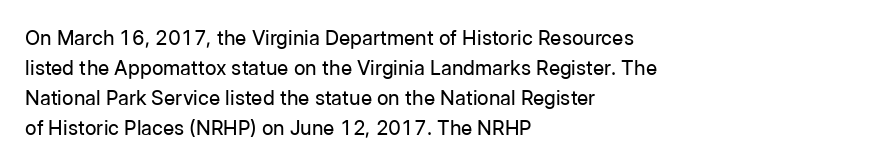
The face looks like a standard text weight, possibly lighter. A normal amount of white space separates one row of letters from the next. Line beginnings align vertically; line endings do not. The horizontal fit of the characters is conventional and even. The passage shown is not underscored anywhere.
